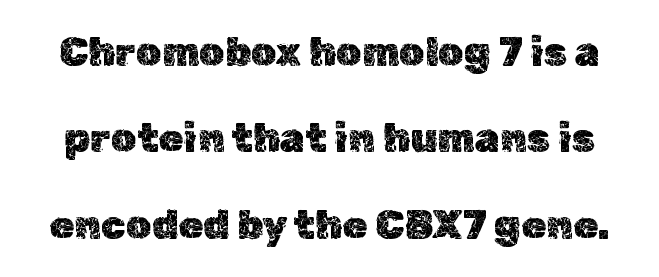
Clear beneath every line of the passage. You could not count columns in this text — the font is proportionally spaced. Rendered with straight, roman letterforms. The letterforms sit shoulder to shoulder at normal distance. You could fit nearly another row in the gap between these rows.
